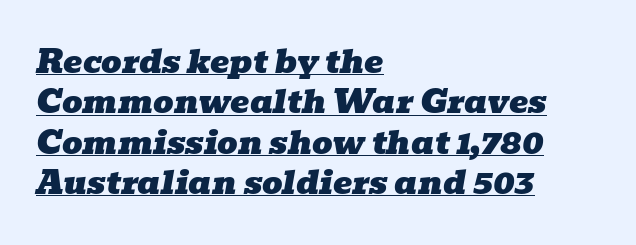
A typographer would call this underscored text. These lines are rendered in a variable-pitch font. The type family on display is of the serif kind. Quick note: interline space is typical. The compositor pushed each line to the left boundary.
